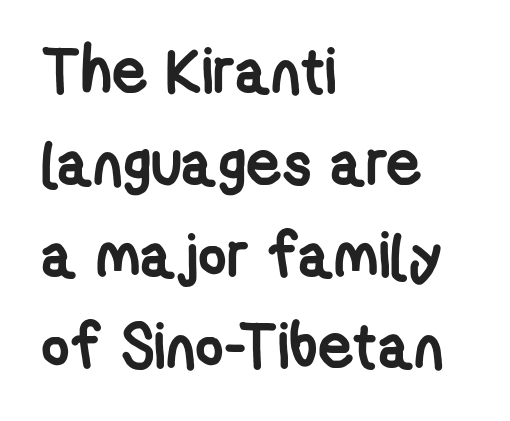
{"serif": "no", "bold": "yes", "weight": "semibold", "width": "condensed", "stroke_contrast": "low", "x_height": "medium", "monospaced": "no", "underline": "no", "align": "left", "line_spacing": "normal", "line_spacing_ratio": 1.48, "letter_spacing": "normal", "letter_spacing_em": 0.0, "glyph_px": 62}
